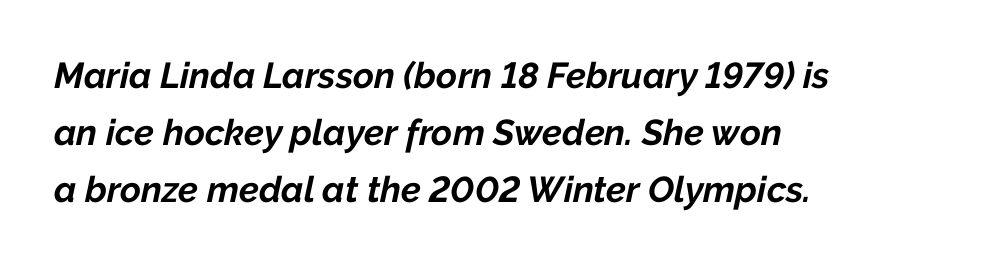
The tracking reads as untouched default to a designer's eye. The passage shown leans; its letterforms are oblique. Note the varied advance widths — an 'i' is clearly narrower than an 'm'. The rows are spaced the way most documents space them.
